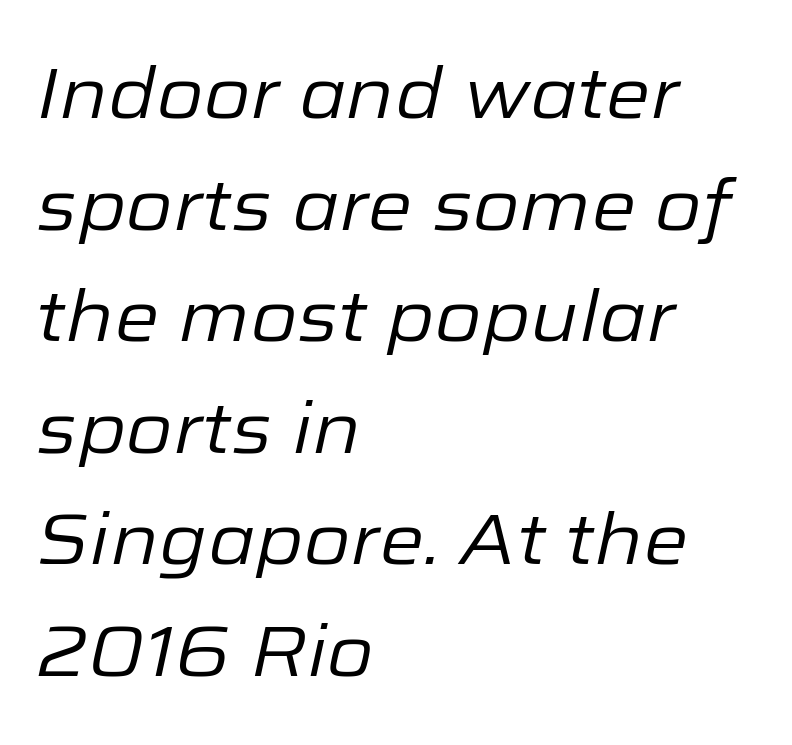
Q: Is the text bold? A: No.
Q: Is the text italic (slanted)? A: Yes, it leans right by about 12 degrees.
Q: Is the text underlined? A: No.
Q: How is the paragraph aligned? A: Left-aligned.
Q: Is the spacing between letters normal or unusually wide? A: Normal.
Q: Is the spacing between lines tight, normal or loose? A: Normal.
Q: Width (condensed, normal, or wide)? A: Normal.
Q: Stroke contrast? A: Low.
Q: x-height? A: Medium.
Q: Monospaced? A: No.
